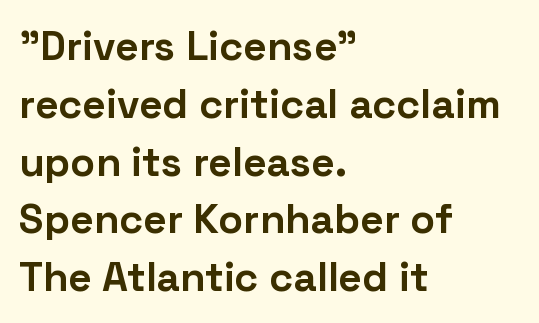
The face used here is a sans, in the tradition of grotesques and geometrics. Posture: straight, roman, zero tilt. Stroke thickness is high; the sample reads as a true bold. Nobody touched the tracking dial on this one. A bare baseline throughout the passage. The rendering anchors every line to the left-hand side.
